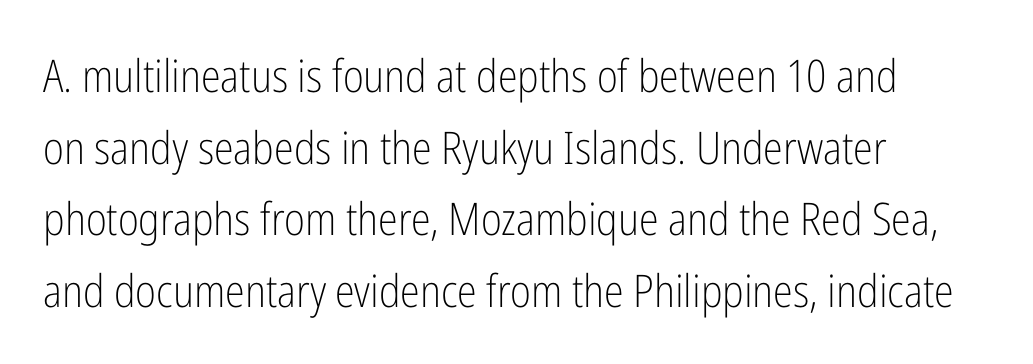
Q: Is the text bold? A: No.
Q: Is the text italic (slanted)? A: No, it is upright.
Q: Is the typeface a serif or a sans-serif typeface? A: Sans-serif.
Q: Is the text underlined? A: No.
Q: How is the paragraph aligned? A: Left-aligned.
Q: Is the spacing between letters normal or unusually wide? A: Normal.
Q: Is the spacing between lines tight, normal or loose? A: Normal.
Q: Width (condensed, normal, or wide)? A: Condensed.
Q: Stroke contrast? A: Low.
Q: x-height? A: Medium.
Q: Monospaced? A: No.
